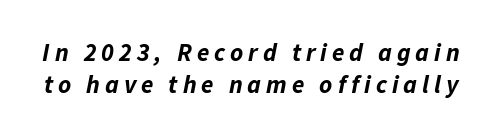
Q: Is the text bold? A: Yes.
Q: Is the text italic (slanted)? A: Yes, it leans right by about 11 degrees.
Q: Is the text underlined? A: No.
Q: Is the spacing between letters normal or unusually wide? A: Unusually wide.
Q: Is the spacing between lines tight, normal or loose? A: Normal.
